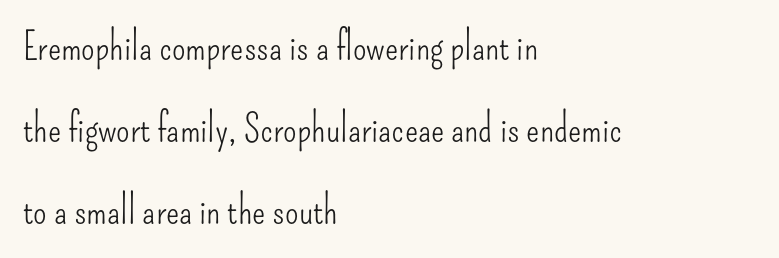
Q: Is the text bold? A: No.
Q: Is the text italic (slanted)? A: No, it is upright.
Q: Is the typeface a serif or a sans-serif typeface? A: Sans-serif.
Q: Is the text underlined? A: No.
Q: How is the paragraph aligned? A: Left-aligned.
Q: Is the spacing between letters normal or unusually wide? A: Normal.
Q: Is the spacing between lines tight, normal or loose? A: Loose.
Q: Width (condensed, normal, or wide)? A: Condensed.
Q: Stroke contrast? A: Low.
Q: x-height? A: Small.
Q: Monospaced? A: No.
